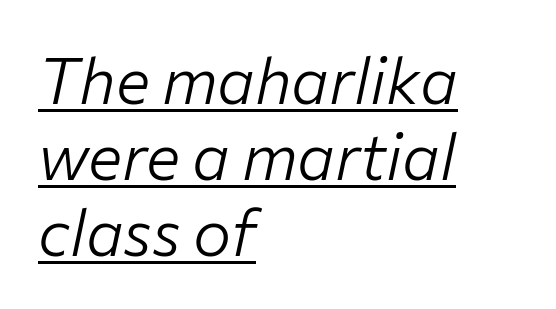
The image shows 64 px light type, italic (leaning right); set left-aligned, line spacing 1.19x, normal letter spacing, underlined; low stroke contrast and a medium x-height.
